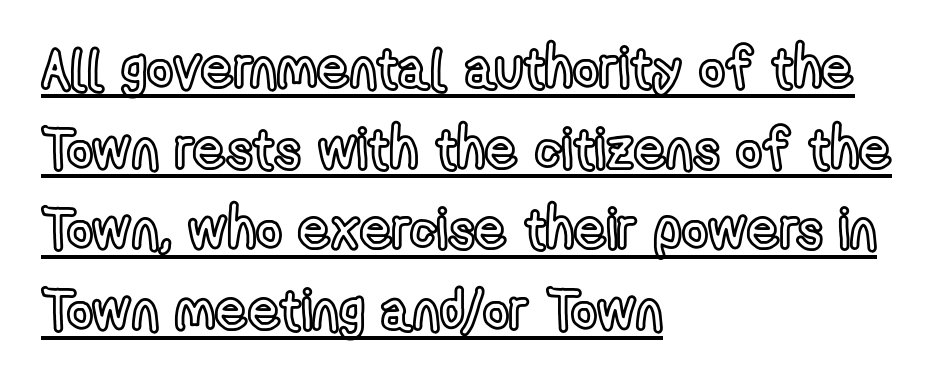
{"italic": "no", "width": "condensed", "x_height": "medium", "monospaced": "no", "underline": "yes", "align": "left", "line_spacing": "normal", "line_spacing_ratio": 1.44, "letter_spacing": "normal", "letter_spacing_em": 0.0, "glyph_px": 56}
